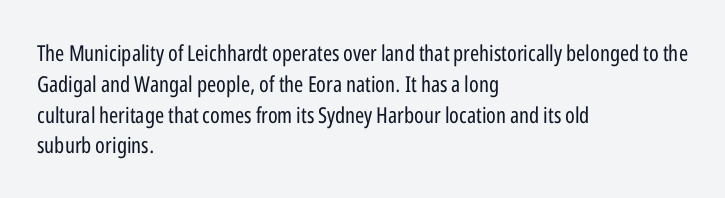
The image shows 22 px text type, upright; set left-aligned, normal line spacing (1.4x), normal letter spacing, not underlined.
